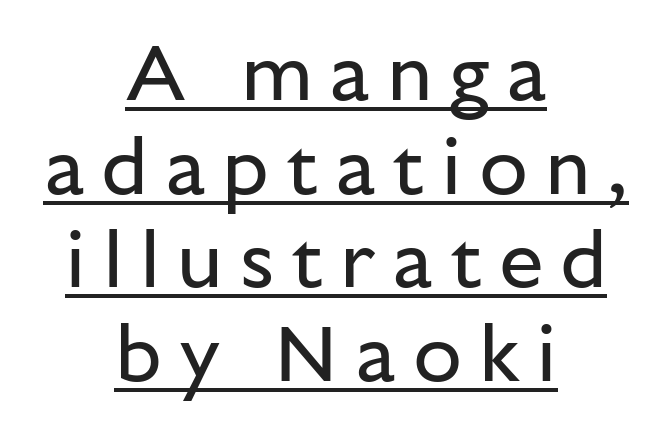
Q: Is the text bold? A: No.
Q: Is the text italic (slanted)? A: No, it is upright.
Q: Is the typeface a serif or a sans-serif typeface? A: Sans-serif.
Q: Is the text underlined? A: Yes.
Q: How is the paragraph aligned? A: Centered.
Q: Is the spacing between letters normal or unusually wide? A: Unusually wide.
Q: Width (condensed, normal, or wide)? A: Normal.
Q: Stroke contrast? A: Low.
Q: x-height? A: Medium.
Q: Monospaced? A: No.
